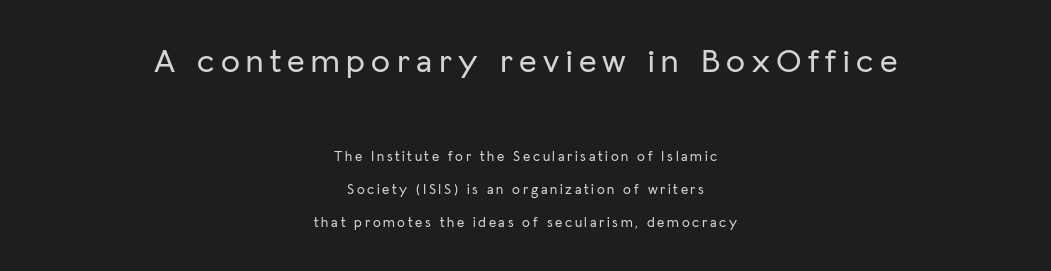
{"serif": "no", "italic": "no", "width": "normal", "stroke_contrast": "low", "x_height": "medium", "monospaced": "no", "underline": "no", "align": "center", "line_spacing": "loose", "line_spacing_ratio": 2.35, "larger_block": "first", "size_ratio": 2.43, "glyph_px": 34}
